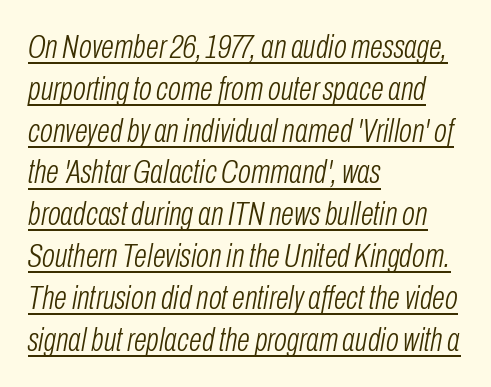
The image shows 34 px light, condensed type, italic (leaning right); set left-aligned, line spacing 1.23x, normal letter spacing, underlined; low stroke contrast and a medium x-height.
